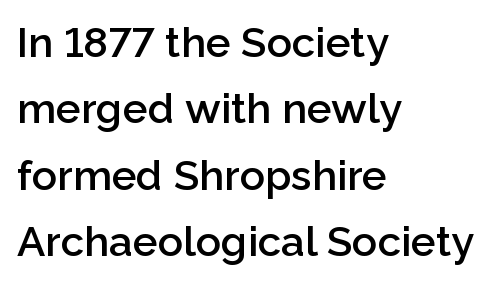
{"serif": "no", "italic": "no", "bold": "semi", "weight": "semibold", "width": "normal", "stroke_contrast": "low", "x_height": "medium", "monospaced": "no", "underline": "no", "align": "left", "line_spacing": "normal", "line_spacing_ratio": 1.58, "letter_spacing": "normal", "letter_spacing_em": 0.0, "glyph_px": 42}
